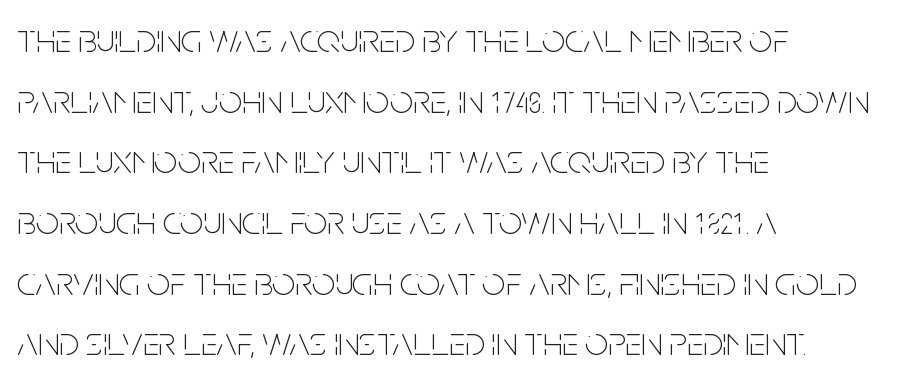
Does the lettering tilt? It doesn't — this is upright. Does extra space separate the letters? No, they use regular spacing. Visually the block forms a straight wall on the left and a jagged coastline on the right. Counters stay open thanks to moderate or lighter strokes.
